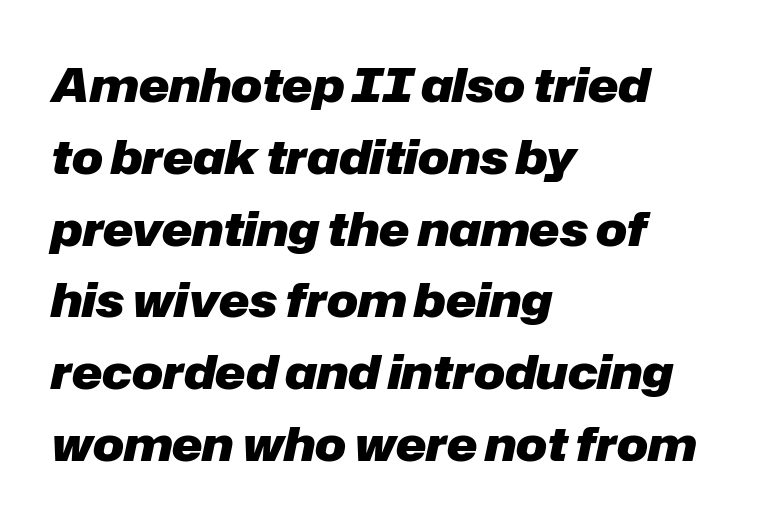
Q: Is the text bold? A: Yes.
Q: Is the text italic (slanted)? A: Yes, it leans right by about 12 degrees.
Q: Is the text underlined? A: No.
Q: How is the paragraph aligned? A: Left-aligned.
Q: Is the spacing between letters normal or unusually wide? A: Normal.
Q: Is the spacing between lines tight, normal or loose? A: Normal.
Q: Width (condensed, normal, or wide)? A: Normal.
Q: Stroke contrast? A: Low.
Q: x-height? A: Medium.
Q: Monospaced? A: No.
